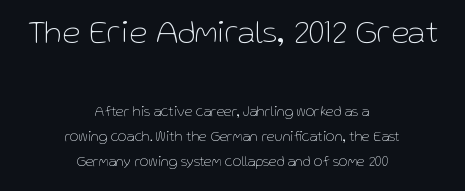
Q: Is the text bold? A: No.
Q: Is the text italic (slanted)? A: No, it is upright.
Q: Is the typeface a serif or a sans-serif typeface? A: Sans-serif.
Q: Is the text underlined? A: No.
Q: How is the paragraph aligned? A: Centered.
Q: Is the spacing between letters normal or unusually wide? A: Normal.
Q: Which block of text is set in a larger size, the first (top) or the second (bottom)? A: The first (top) one.
Q: Width (condensed, normal, or wide)? A: Normal.
Q: Stroke contrast? A: Low.
Q: x-height? A: Medium.
Q: Monospaced? A: No.
